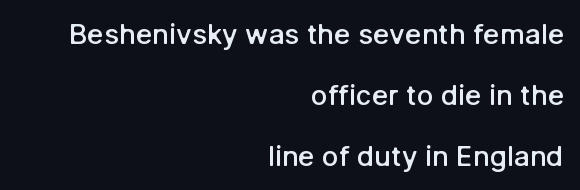
Q: Is the text bold? A: Semi-bold.
Q: Is the text italic (slanted)? A: No, it is upright.
Q: Is the typeface a serif or a sans-serif typeface? A: Sans-serif.
Q: Is the text underlined? A: No.
Q: How is the paragraph aligned? A: Right-aligned.
Q: Is the spacing between letters normal or unusually wide? A: Normal.
Q: Is the spacing between lines tight, normal or loose? A: Loose.
Q: Width (condensed, normal, or wide)? A: Normal.
Q: Stroke contrast? A: Low.
Q: x-height? A: Medium.
Q: Monospaced? A: No.
